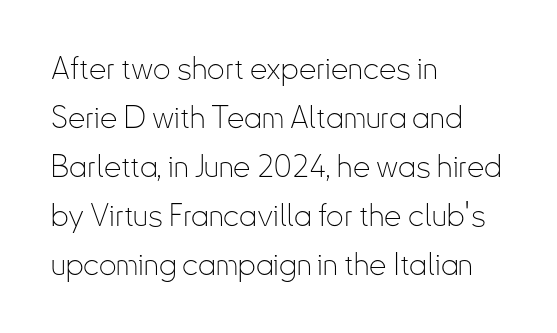
Q: Is the text bold? A: No.
Q: Is the text italic (slanted)? A: No, it is upright.
Q: Is the typeface a serif or a sans-serif typeface? A: Sans-serif.
Q: Is the text underlined? A: No.
Q: How is the paragraph aligned? A: Left-aligned.
Q: Is the spacing between letters normal or unusually wide? A: Normal.
Q: Is the spacing between lines tight, normal or loose? A: Normal.
Q: Width (condensed, normal, or wide)? A: Condensed.
Q: Stroke contrast? A: Low.
Q: x-height? A: Small.
Q: Monospaced? A: No.
